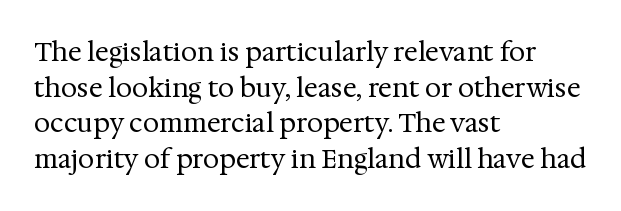
The image shows 26 px text type, upright; set left-aligned, normal line spacing (1.37x), normal letter spacing, not underlined.
